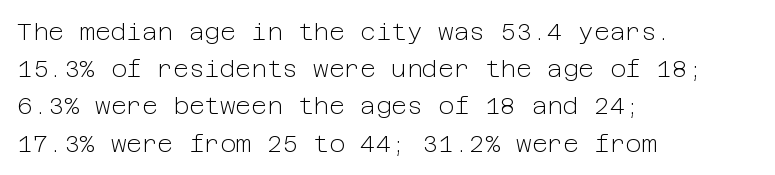
Q: Is the text bold? A: No.
Q: Is the text italic (slanted)? A: No, it is upright.
Q: Is the text underlined? A: No.
Q: How is the paragraph aligned? A: Left-aligned.
Q: Is the spacing between letters normal or unusually wide? A: Normal.
Q: Is the spacing between lines tight, normal or loose? A: Normal.
